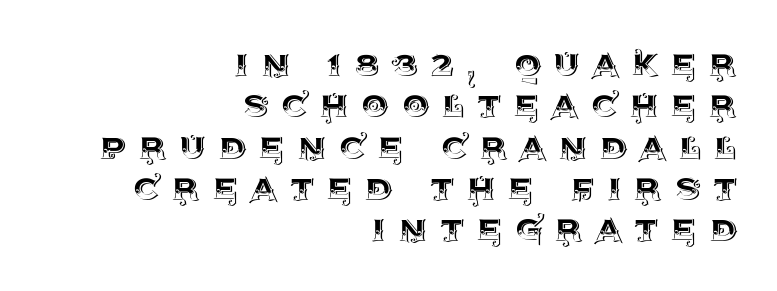
If you measured baseline to baseline, you'd find a short distance. The specimen reads as upright at a glance. Words appear elongated and porous because spacing is wide. The strip under each line holds only bare page.
